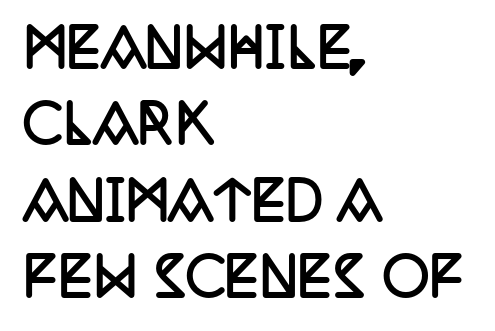
{"serif": "yes", "italic": "no", "bold": "yes", "weight": "semibold", "width": "condensed", "stroke_contrast": "low", "x_height": "large", "monospaced": "no", "underline": "no", "align": "left", "line_spacing": "normal", "line_spacing_ratio": 1.47, "letter_spacing": "normal", "letter_spacing_em": 0.0, "glyph_px": 52}
